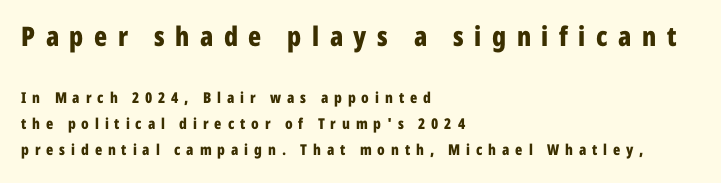
Q: Is the text bold? A: Yes.
Q: Is the text italic (slanted)? A: No, it is upright.
Q: Is the text underlined? A: No.
Q: How is the paragraph aligned? A: Left-aligned.
Q: Is the spacing between letters normal or unusually wide? A: Unusually wide.
Q: Which block of text is set in a larger size, the first (top) or the second (bottom)? A: The first (top) one.
